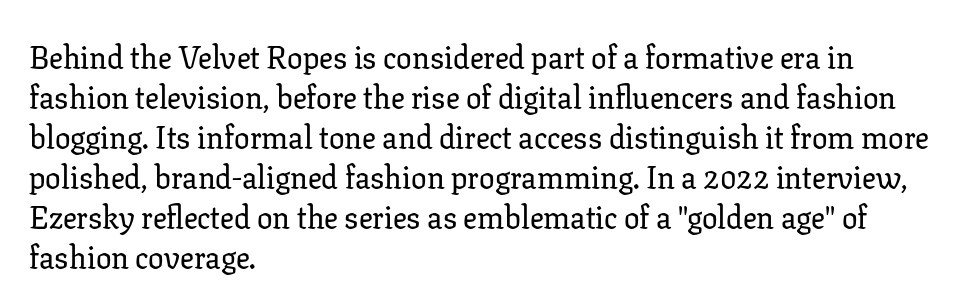
The image shows 31 px serif type, upright; set left-aligned, normal line spacing (1.29x), normal letter spacing, not underlined; low stroke contrast and a medium x-height.
